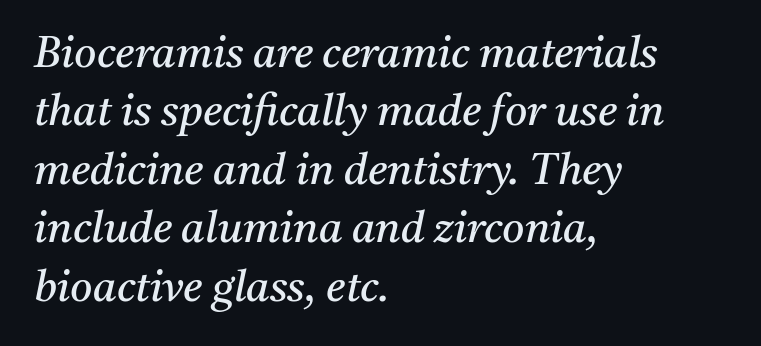
Q: Is the text bold? A: No.
Q: Is the text italic (slanted)? A: Yes, it leans right by about 11 degrees.
Q: Is the typeface a serif or a sans-serif typeface? A: Serif.
Q: Is the text underlined? A: No.
Q: How is the paragraph aligned? A: Left-aligned.
Q: Is the spacing between letters normal or unusually wide? A: Normal.
Q: Is the spacing between lines tight, normal or loose? A: Normal.
Q: Width (condensed, normal, or wide)? A: Normal.
Q: Stroke contrast? A: Medium.
Q: x-height? A: Medium.
Q: Monospaced? A: No.
